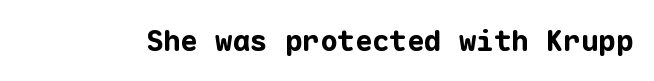
This sample uses a sans-serif face. Every stem runs plumb, perpendicular to the baseline. Caption: standard tracking, unaltered. A clean baseline with only descenders dipping below it.
